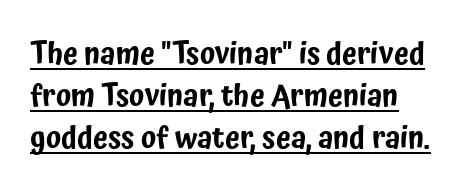
In CSS terms this would be text-align: left. How would I describe the line gaps? Plain and ordinary. What kind of face is this? One without serifs — a sans. Glyph-to-glyph distance matches everyday printed text. The letters stand straight up with perfectly vertical stems.
